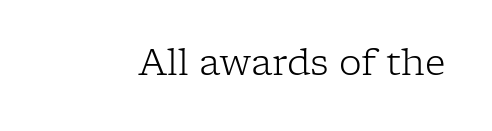
{"serif": "yes", "italic": "no", "bold": "no", "weight": "light", "width": "normal", "stroke_contrast": "low", "x_height": "medium", "monospaced": "no", "underline": "no", "letter_spacing": "normal", "letter_spacing_em": 0.0, "glyph_px": 36}
